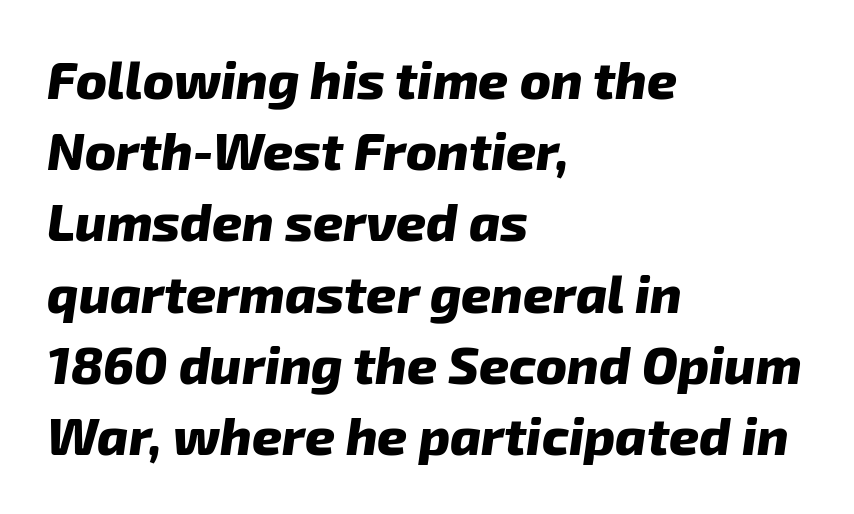
Q: Is the text bold? A: Yes.
Q: Is the text italic (slanted)? A: Yes, it leans right by about 8 degrees.
Q: Is the text underlined? A: No.
Q: How is the paragraph aligned? A: Left-aligned.
Q: Is the spacing between letters normal or unusually wide? A: Normal.
Q: Is the spacing between lines tight, normal or loose? A: Normal.
Q: Width (condensed, normal, or wide)? A: Normal.
Q: Stroke contrast? A: Low.
Q: x-height? A: Medium.
Q: Monospaced? A: No.
